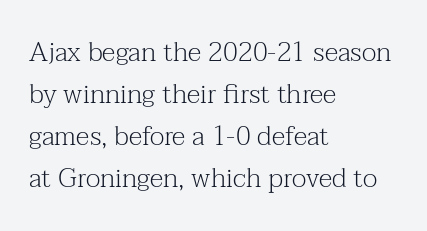
{"italic": "no", "bold": "no", "underline": "no", "align": "left", "line_spacing": "normal", "line_spacing_ratio": 1.55, "letter_spacing": "normal", "letter_spacing_em": 0.0, "glyph_px": 27}
